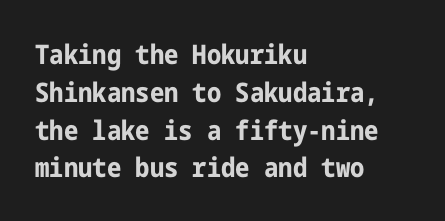
Line spacing here is normal. The baseline area is clear. This sample uses an upright cut, with every glyph sitting square on the baseline. These lines keep a tight, regular rhythm from letter to letter. Line beginnings align vertically; line endings do not.
